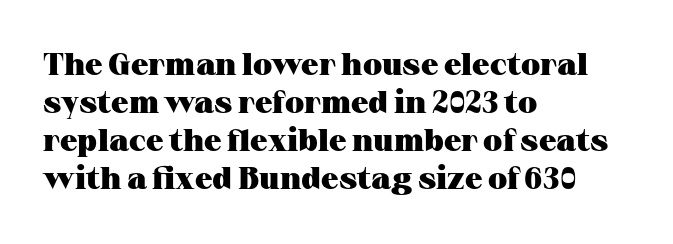
Compared with typical body copy, the letter spacing here is the same. The characters look thick and weighty, a clear bold. The passage shown is typed in a proportional face where columns would drift. Horizontally, the lines are justified to the leading edge only. If you drew a line through each stem, it would be perfectly vertical.
